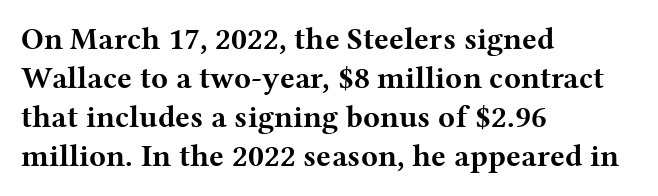
{"serif": "yes", "italic": "no", "bold": "yes", "weight": "bold", "width": "wide", "stroke_contrast": "medium", "x_height": "medium", "monospaced": "no", "underline": "no", "align": "left", "line_spacing": "normal", "line_spacing_ratio": 1.26, "letter_spacing": "normal", "letter_spacing_em": 0.0, "glyph_px": 31}
